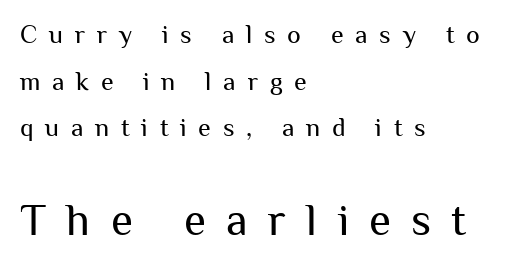
{"serif": "no", "italic": "no", "bold": "no", "weight": "regular", "width": "normal", "stroke_contrast": "medium", "x_height": "medium", "monospaced": "no", "underline": "no", "align": "left", "line_spacing_ratio": 1.79, "letter_spacing": "wide", "letter_spacing_em": 0.45, "larger_block": "second", "size_ratio": 1.73, "glyph_px": 45}
